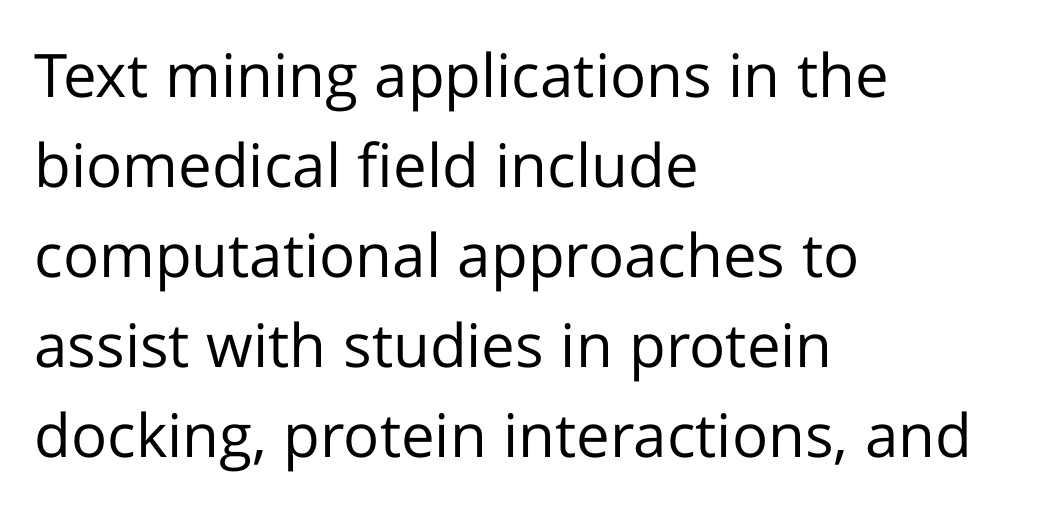
Weight: not bold — regular or lighter. Is the block centered? No — it sits flush against the left margin. These lines were composed using upright roman letters. In terms of leading, this rendering sits right in the middle. The zone under the glyphs is completely vacant. Look at the bottom of the vertical strokes: they stop flat, with no serifs.
